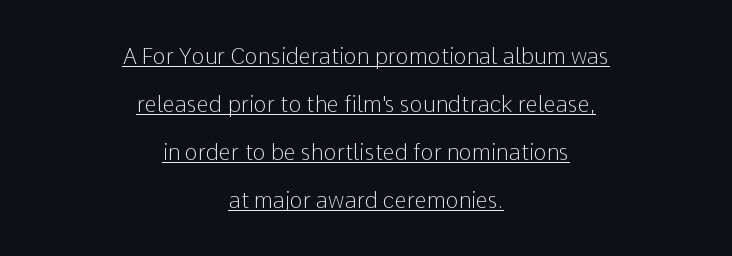
{"italic": "no", "bold": "no", "underline": "yes", "align": "center", "line_spacing": "loose", "line_spacing_ratio": 2.18, "letter_spacing": "normal", "letter_spacing_em": 0.0, "glyph_px": 22}
